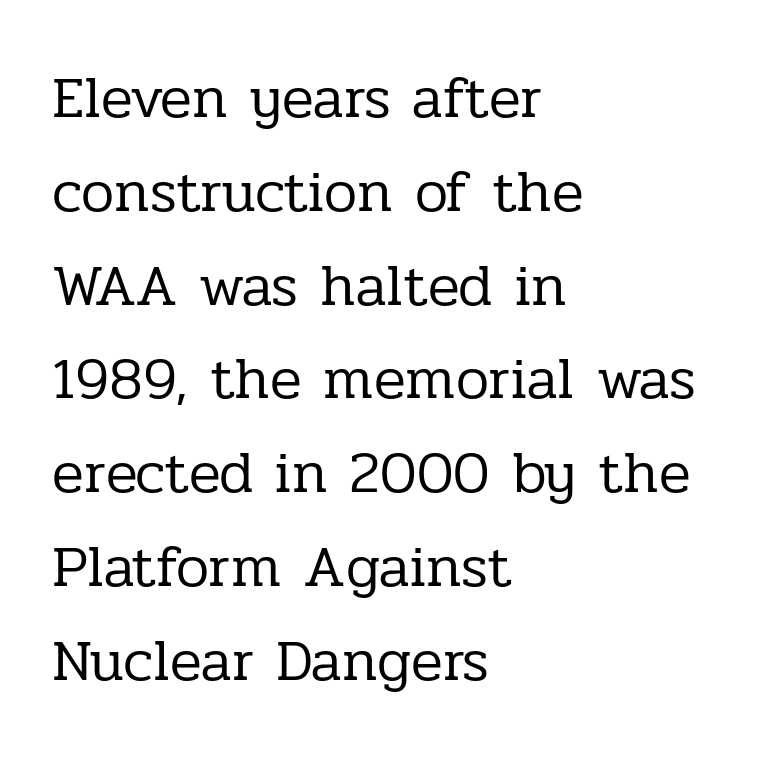
Q: Is the text bold? A: No.
Q: Is the text italic (slanted)? A: No, it is upright.
Q: Is the typeface a serif or a sans-serif typeface? A: Serif.
Q: Is the text underlined? A: No.
Q: How is the paragraph aligned? A: Left-aligned.
Q: Is the spacing between letters normal or unusually wide? A: Normal.
Q: Is the spacing between lines tight, normal or loose? A: Normal.
Q: Width (condensed, normal, or wide)? A: Normal.
Q: Stroke contrast? A: Low.
Q: x-height? A: Medium.
Q: Monospaced? A: No.
